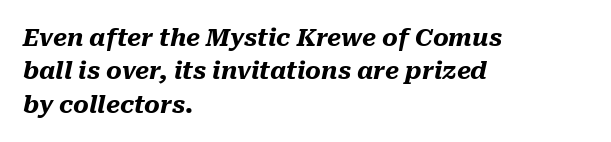
The image shows 24 px bold type, italic (leaning right); set left-aligned, normal line spacing (1.39x), normal letter spacing, not underlined.
